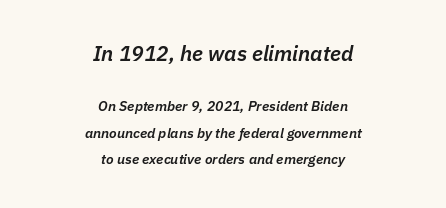
Q: Is the text bold? A: Semi-bold.
Q: Is the text italic (slanted)? A: Yes, it leans right by about 11 degrees.
Q: Is the text underlined? A: No.
Q: How is the paragraph aligned? A: Centered.
Q: Is the spacing between letters normal or unusually wide? A: Normal.
Q: Is the spacing between lines tight, normal or loose? A: Loose.
Q: Which block of text is set in a larger size, the first (top) or the second (bottom)? A: The first (top) one.
